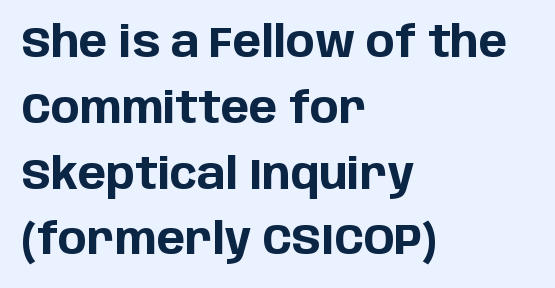
The image shows 43 px bold sans-serif type, upright; set left-aligned, normal line spacing (1.53x), normal letter spacing, not underlined; low stroke contrast and a large x-height.
